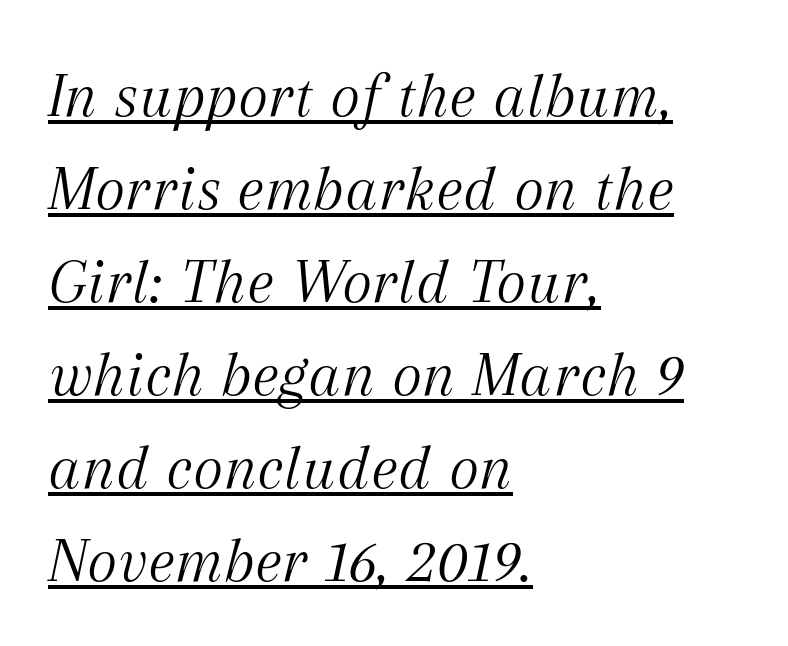
Q: Is the text bold? A: No.
Q: Is the text italic (slanted)? A: Yes, it leans right by about 12 degrees.
Q: Is the typeface a serif or a sans-serif typeface? A: Serif.
Q: Is the text underlined? A: Yes.
Q: How is the paragraph aligned? A: Left-aligned.
Q: Is the spacing between letters normal or unusually wide? A: Normal.
Q: Is the spacing between lines tight, normal or loose? A: Normal.
Q: Width (condensed, normal, or wide)? A: Normal.
Q: Stroke contrast? A: Medium.
Q: x-height? A: Medium.
Q: Monospaced? A: No.
